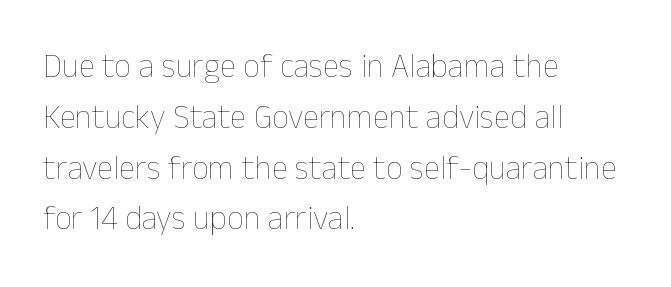
The image shows 33 px thin type, upright; set left-aligned, normal line spacing (1.54x), normal letter spacing, not underlined; low stroke contrast and a medium x-height.
